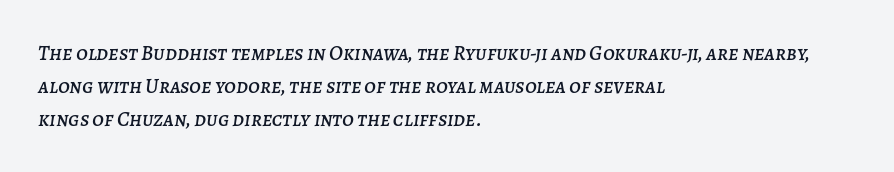
The image shows 21 px text type, italic (leaning right); set left-aligned, normal line spacing (1.57x), normal letter spacing, not underlined.
